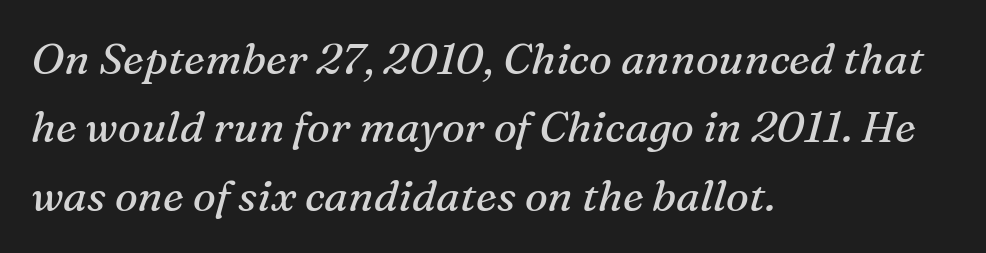
Q: Is the text bold? A: No.
Q: Is the text italic (slanted)? A: Yes, it leans right by about 16 degrees.
Q: Is the typeface a serif or a sans-serif typeface? A: Serif.
Q: Is the text underlined? A: No.
Q: How is the paragraph aligned? A: Left-aligned.
Q: Is the spacing between letters normal or unusually wide? A: Normal.
Q: Is the spacing between lines tight, normal or loose? A: Normal.
Q: Width (condensed, normal, or wide)? A: Normal.
Q: Stroke contrast? A: Medium.
Q: x-height? A: Medium.
Q: Monospaced? A: No.
